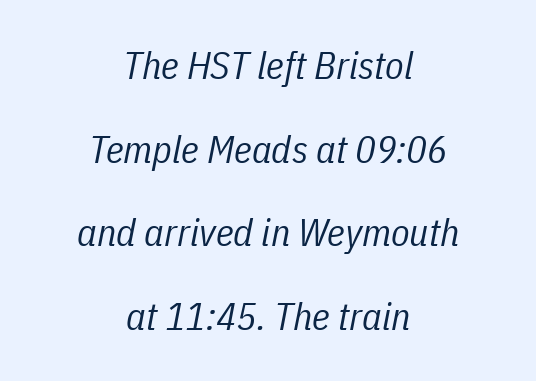
Q: Is the text bold? A: No.
Q: Is the text italic (slanted)? A: Yes, it leans right by about 11 degrees.
Q: Is the text underlined? A: No.
Q: How is the paragraph aligned? A: Centered.
Q: Is the spacing between letters normal or unusually wide? A: Normal.
Q: Is the spacing between lines tight, normal or loose? A: Loose.
Q: Width (condensed, normal, or wide)? A: Condensed.
Q: Stroke contrast? A: Low.
Q: x-height? A: Medium.
Q: Monospaced? A: No.
